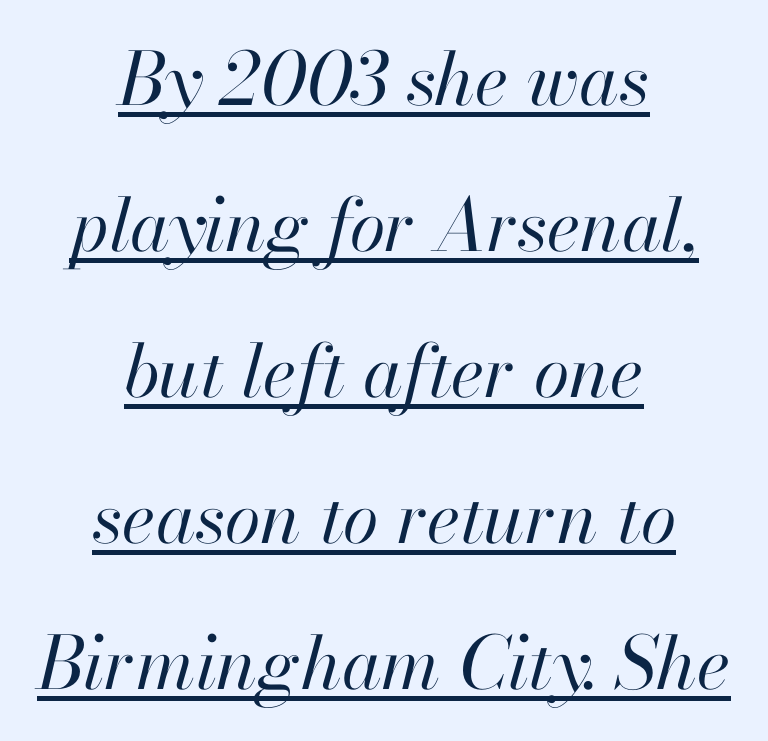
{"italic": "yes", "lean": "right", "slant_degrees": 13, "bold": "no", "weight": "regular", "width": "normal", "stroke_contrast": "high", "x_height": "small", "monospaced": "no", "underline": "yes", "align": "center", "line_spacing": "loose", "line_spacing_ratio": 2.0, "letter_spacing": "normal", "letter_spacing_em": 0.0, "glyph_px": 73}
